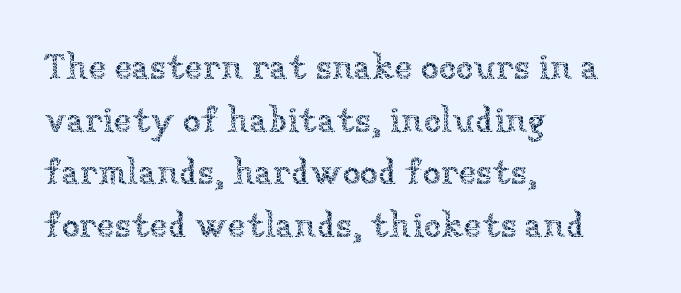
Q: Is the text bold? A: No.
Q: Is the text italic (slanted)? A: No, it is upright.
Q: Is the text underlined? A: No.
Q: How is the paragraph aligned? A: Left-aligned.
Q: Is the spacing between letters normal or unusually wide? A: Normal.
Q: Is the spacing between lines tight, normal or loose? A: Normal.
Q: Width (condensed, normal, or wide)? A: Normal.
Q: Stroke contrast? A: Low.
Q: x-height? A: Medium.
Q: Monospaced? A: No.
